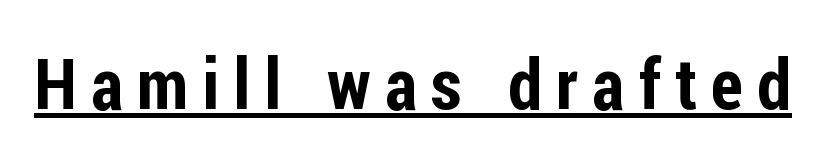
Q: Is the text italic (slanted)? A: No, it is upright.
Q: Is the typeface a serif or a sans-serif typeface? A: Sans-serif.
Q: Is the text underlined? A: Yes.
Q: Is the spacing between letters normal or unusually wide? A: Unusually wide.
Q: Width (condensed, normal, or wide)? A: Condensed.
Q: Stroke contrast? A: Low.
Q: x-height? A: Medium.
Q: Monospaced? A: No.
